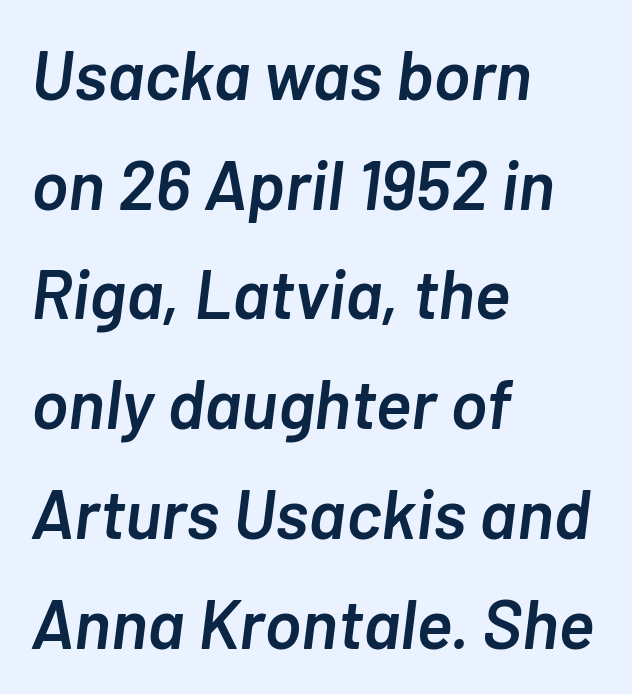
Each glyph is drawn with semibold strokes, heavier than normal yet not fully bold. You can tell it's italic because the verticals aren't actually vertical. All the whitespace from short lines collects on the right. Anything drawn beneath the words? Only blank space. Leading matches the norm, producing a regular column. The letters sit at their default tracking, neither squeezed nor spread.
